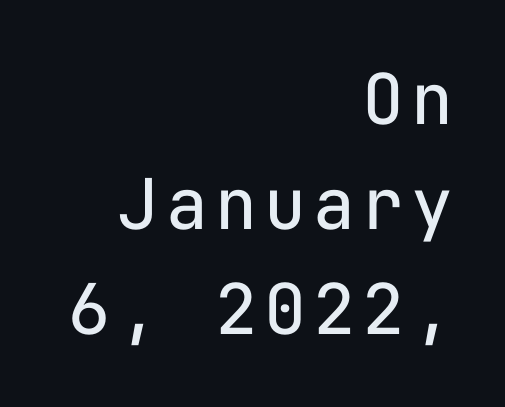
{"serif": "no", "italic": "no", "bold": "no", "weight": "regular", "width": "normal", "stroke_contrast": "low", "x_height": "medium", "monospaced": "yes", "underline": "no", "align": "right", "line_spacing": "normal", "line_spacing_ratio": 1.5, "glyph_px": 70}
